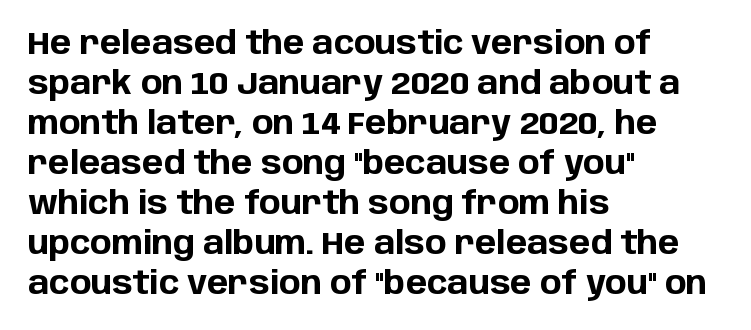
{"serif": "no", "italic": "no", "bold": "yes", "weight": "bold", "width": "normal", "stroke_contrast": "low", "x_height": "large", "monospaced": "no", "underline": "no", "align": "left", "line_spacing": "normal", "line_spacing_ratio": 1.25, "letter_spacing": "normal", "letter_spacing_em": 0.0, "glyph_px": 32}
